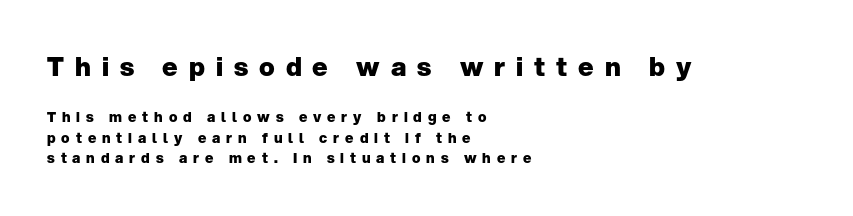
The rows are spaced the way most documents space them. Is the block centered? No — it sits flush against the left margin. Quick note: underline off. This is roman type, the default non-slanted kind.
